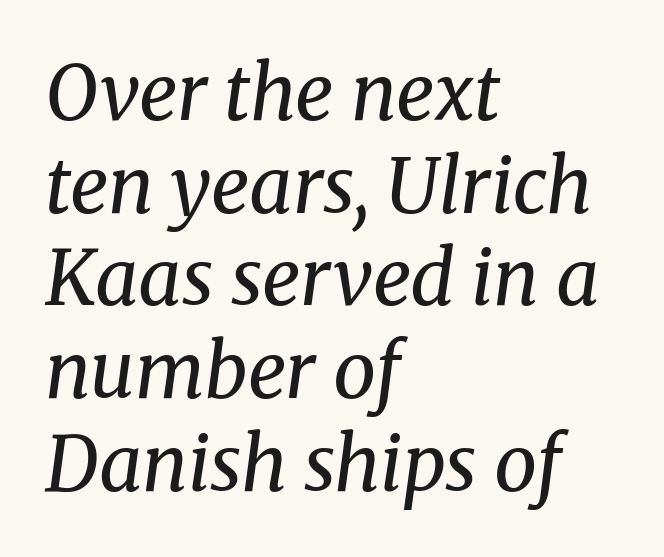
Proportional: the letters do not fall into vertical columns. Plain, unruled lines of type. No chunkiness to these letters — they're not bold. Does the lettering tilt? It does — this is italic. The glyphs in this specimen are seriffed. Left-aligned paragraph, ragged on the right.
